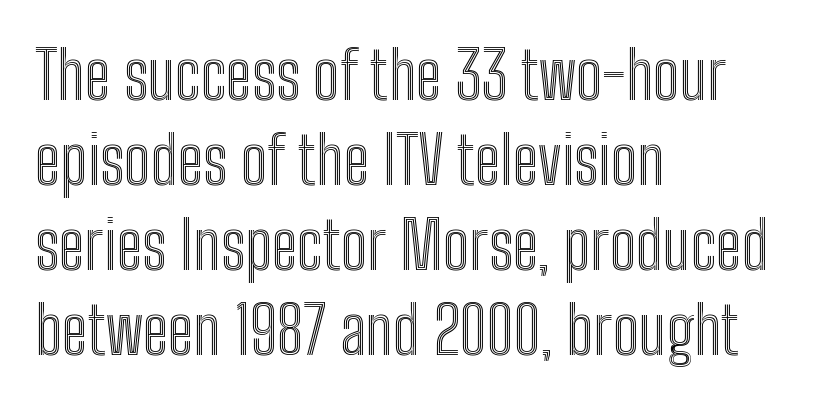
These lines were composed using upright roman letters. Check the space under the baseline: it is left empty. Regarding leading, the lines here are spaced in the standard way. The type is set solid horizontally, with unmodified tracking. Do the characters align in a grid? No, the font is proportional.
